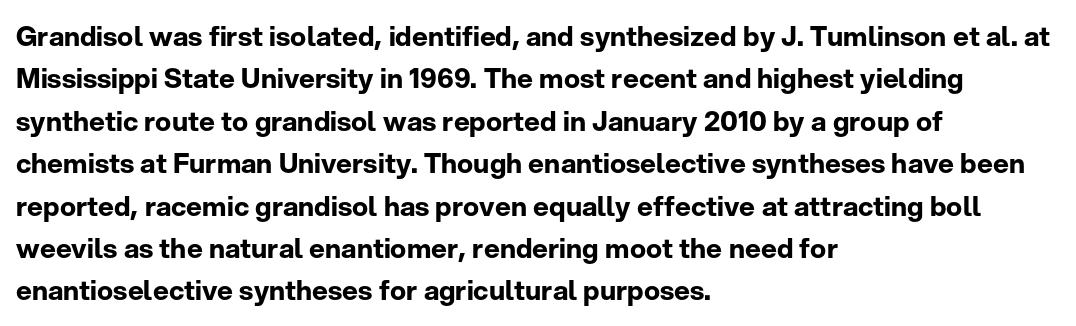
The axis of the letterforms is exactly vertical. The passage is arranged the way most books set body copy — flush left. Beneath every word, the page is bare. Summary of weight: heavy, a full bold. In terms of leading, this rendering sits right in the middle.
